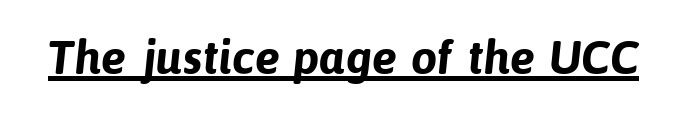
{"serif": "no", "bold": "yes", "weight": "bold", "width": "normal", "stroke_contrast": "low", "x_height": "medium", "monospaced": "no", "underline": "yes", "letter_spacing": "normal", "letter_spacing_em": 0.0, "glyph_px": 47}
